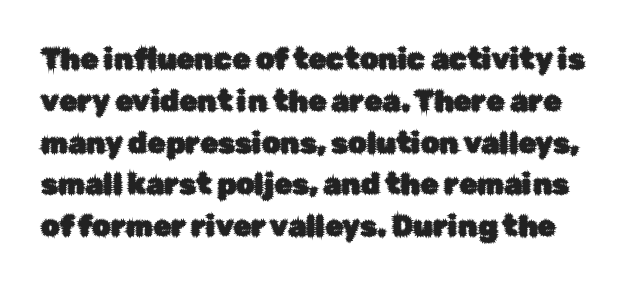
The image shows 29 px sans-serif type, upright; set normal line spacing (1.44x), normal letter spacing, not underlined; low stroke contrast and a medium x-height.
